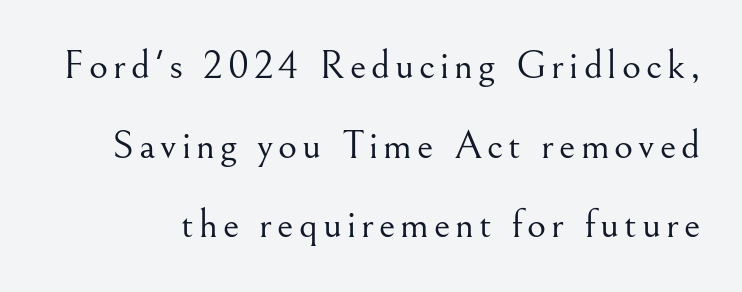
{"serif": "yes", "italic": "no", "bold": "no", "weight": "light", "width": "normal", "stroke_contrast": "medium", "x_height": "small", "monospaced": "no", "underline": "no", "line_spacing": "loose", "line_spacing_ratio": 1.94, "glyph_px": 41}
